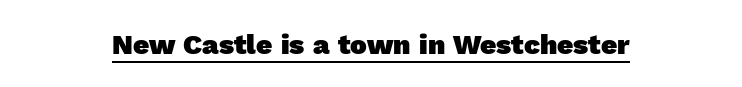
The image shows 28 px heavy sans-serif type; set centered, normal letter spacing, underlined; a medium x-height.
